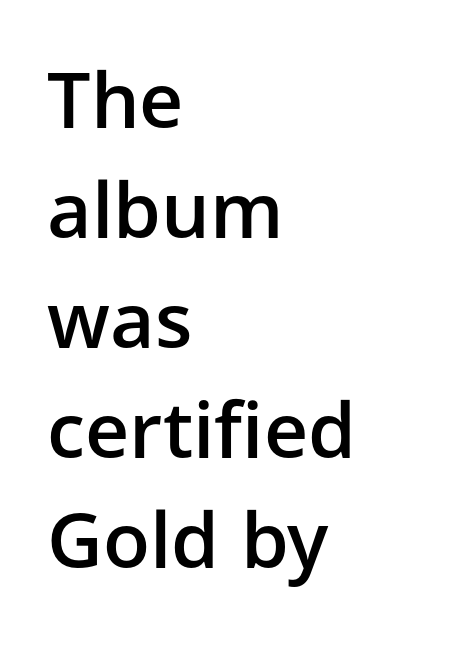
The image shows 77 px semibold sans-serif type, upright; set left-aligned, normal line spacing (1.43x), normal letter spacing, not underlined; low stroke contrast and a medium x-height.
